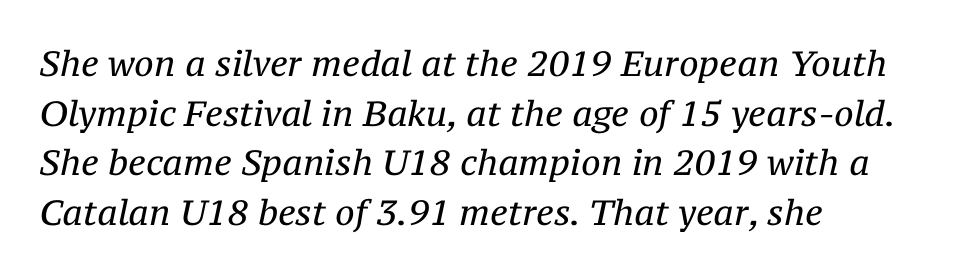
Q: Is the text bold? A: No.
Q: Is the text italic (slanted)? A: Yes, it leans right by about 12 degrees.
Q: Is the typeface a serif or a sans-serif typeface? A: Serif.
Q: Is the text underlined? A: No.
Q: How is the paragraph aligned? A: Left-aligned.
Q: Is the spacing between letters normal or unusually wide? A: Normal.
Q: Is the spacing between lines tight, normal or loose? A: Normal.
Q: Width (condensed, normal, or wide)? A: Normal.
Q: Stroke contrast? A: Medium.
Q: x-height? A: Medium.
Q: Monospaced? A: No.
